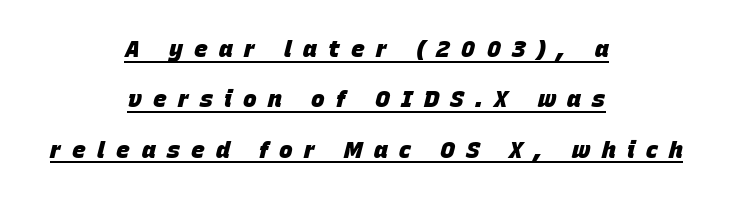
{"italic": "yes", "lean": "right", "slant_degrees": 15, "bold": "yes", "underline": "yes", "align": "center", "line_spacing": "loose", "line_spacing_ratio": 2.19, "letter_spacing": "wide", "letter_spacing_em": 0.49, "glyph_px": 23}
